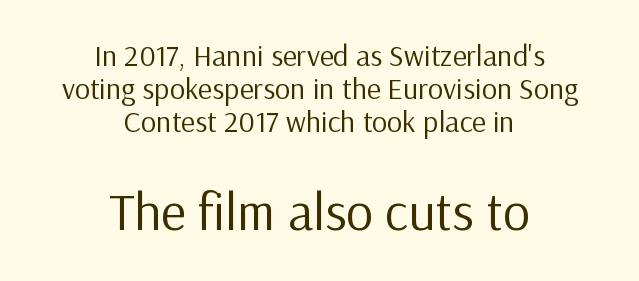
Every row of glyphs is offset so its center matches the block's center. Does extra space separate the letters? No, they use regular spacing. Looks like regular typesetting: each glyph gets only the width it needs. In terms of posture, this sample is upright. Nothing heavy about these letters — not bold at all.
